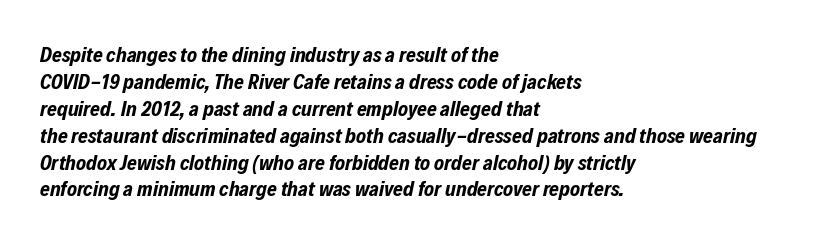
Q: Is the text bold? A: Yes.
Q: Is the text italic (slanted)? A: Yes, it leans right by about 12 degrees.
Q: Is the text underlined? A: No.
Q: How is the paragraph aligned? A: Left-aligned.
Q: Is the spacing between letters normal or unusually wide? A: Normal.
Q: Is the spacing between lines tight, normal or loose? A: Normal.
